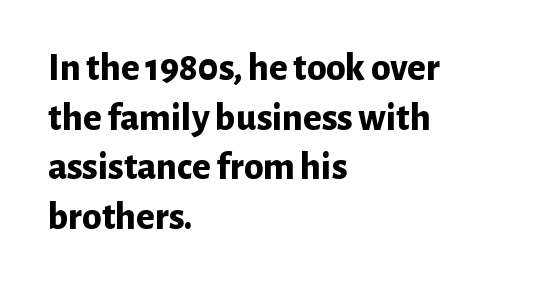
The image shows 39 px bold sans-serif type, upright; set left-aligned, normal line spacing (1.27x), normal letter spacing, not underlined; low stroke contrast and a medium x-height.
